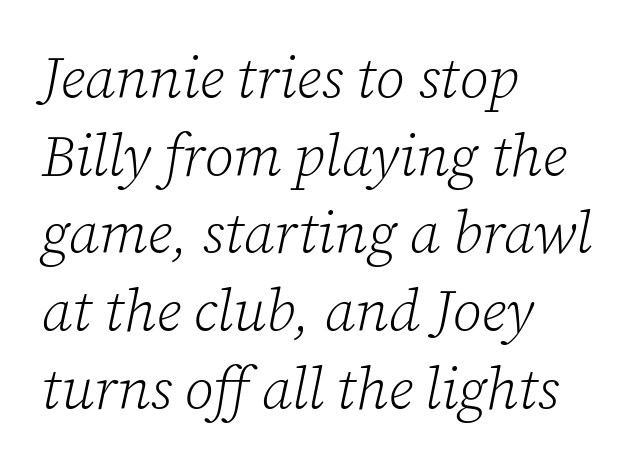
Q: Is the text bold? A: No.
Q: Is the text italic (slanted)? A: Yes, it leans right by about 12 degrees.
Q: Is the typeface a serif or a sans-serif typeface? A: Serif.
Q: Is the text underlined? A: No.
Q: How is the paragraph aligned? A: Left-aligned.
Q: Is the spacing between letters normal or unusually wide? A: Normal.
Q: Is the spacing between lines tight, normal or loose? A: Normal.
Q: Width (condensed, normal, or wide)? A: Normal.
Q: Stroke contrast? A: Low.
Q: x-height? A: Medium.
Q: Monospaced? A: No.
